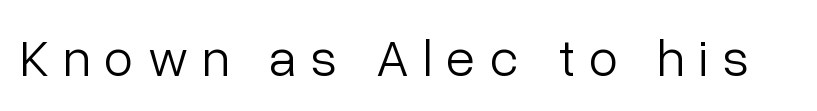
The rendering uses natural spacing where letterforms have individual widths. No italicization has been applied; the sample stays upright. Does extra space separate the letters? Yes, quite a lot of it. Is this a sans? Yes — the strokes have no serifs. The space beneath each line is pristine and unruled. The characters are drawn with everyday or finer stroke widths.
